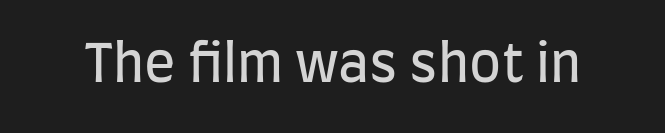
Q: Is the text bold? A: No.
Q: Is the text italic (slanted)? A: No, it is upright.
Q: Is the typeface a serif or a sans-serif typeface? A: Sans-serif.
Q: Is the text underlined? A: No.
Q: Is the spacing between letters normal or unusually wide? A: Normal.
Q: Width (condensed, normal, or wide)? A: Condensed.
Q: Stroke contrast? A: Low.
Q: x-height? A: Large.
Q: Monospaced? A: No.
